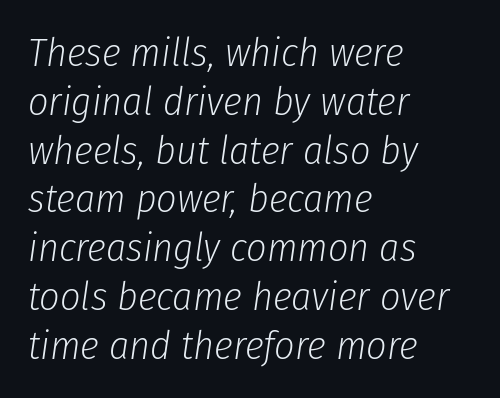
{"italic": "yes", "lean": "right", "slant_degrees": 8, "bold": "no", "weight": "light", "width": "condensed", "stroke_contrast": "low", "x_height": "medium", "monospaced": "no", "underline": "no", "align": "left", "line_spacing_ratio": 1.22, "letter_spacing": "normal", "letter_spacing_em": 0.0, "glyph_px": 40}
